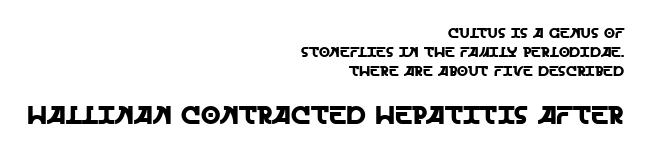
Q: Is the text italic (slanted)? A: No, it is upright.
Q: Is the text underlined? A: No.
Q: How is the paragraph aligned? A: Right-aligned.
Q: Is the spacing between letters normal or unusually wide? A: Normal.
Q: Is the spacing between lines tight, normal or loose? A: Normal.
Q: Which block of text is set in a larger size, the first (top) or the second (bottom)? A: The second (bottom) one.
